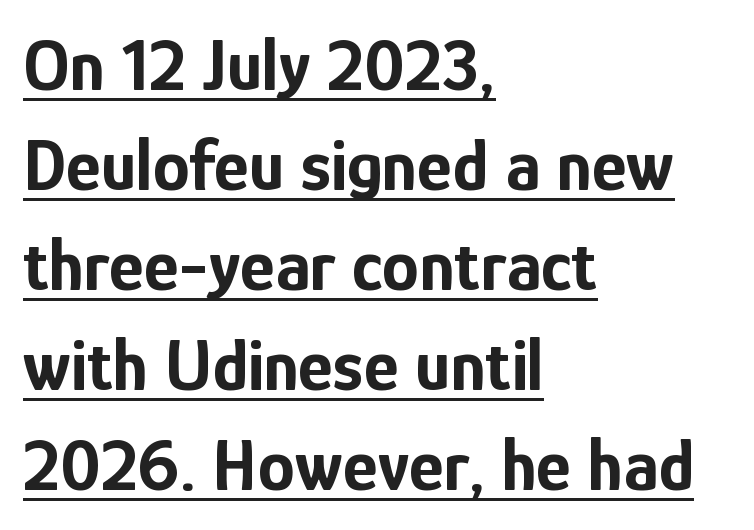
Q: Is the text bold? A: Yes.
Q: Is the text italic (slanted)? A: No, it is upright.
Q: Is the typeface a serif or a sans-serif typeface? A: Sans-serif.
Q: Is the text underlined? A: Yes.
Q: How is the paragraph aligned? A: Left-aligned.
Q: Is the spacing between letters normal or unusually wide? A: Normal.
Q: Is the spacing between lines tight, normal or loose? A: Normal.
Q: Width (condensed, normal, or wide)? A: Condensed.
Q: Stroke contrast? A: Low.
Q: x-height? A: Medium.
Q: Monospaced? A: No.
